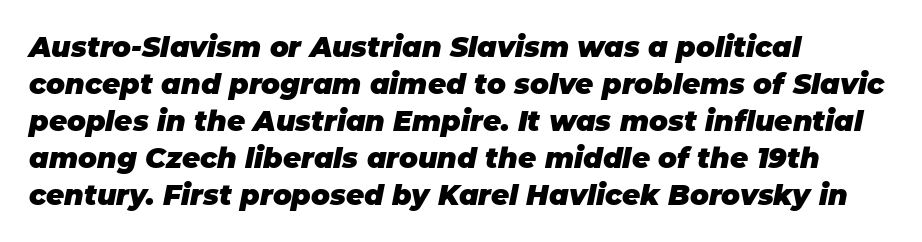
{"italic": "yes", "lean": "right", "slant_degrees": 11, "bold": "yes", "weight": "heavy", "width": "normal", "stroke_contrast": "low", "x_height": "large", "monospaced": "no", "underline": "no", "align": "left", "line_spacing": "normal", "line_spacing_ratio": 1.32, "letter_spacing": "normal", "letter_spacing_em": 0.0, "glyph_px": 28}
